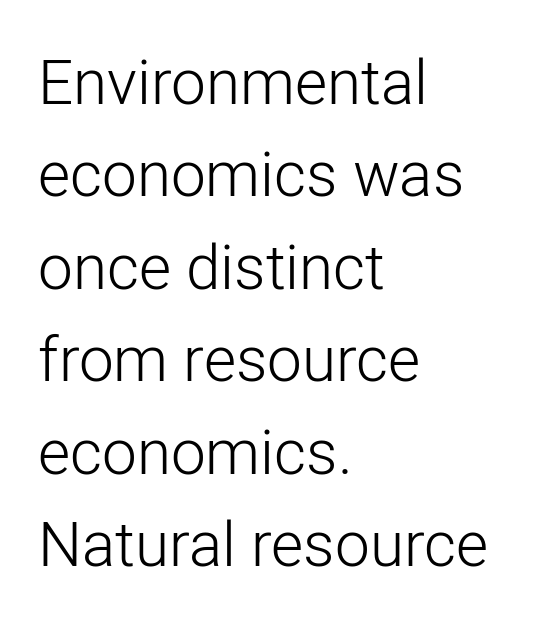
{"serif": "no", "italic": "no", "bold": "no", "weight": "light", "width": "normal", "stroke_contrast": "low", "x_height": "medium", "monospaced": "no", "underline": "no", "align": "left", "line_spacing": "normal", "line_spacing_ratio": 1.49, "letter_spacing": "normal", "letter_spacing_em": 0.0, "glyph_px": 62}
